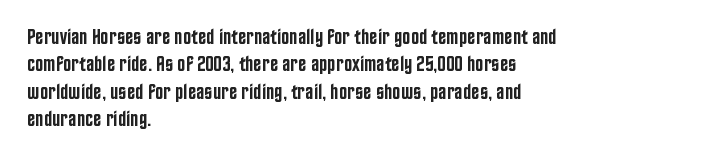
Q: Is the text bold? A: Semi-bold.
Q: Is the text italic (slanted)? A: No, it is upright.
Q: Is the text underlined? A: No.
Q: How is the paragraph aligned? A: Left-aligned.
Q: Is the spacing between letters normal or unusually wide? A: Normal.
